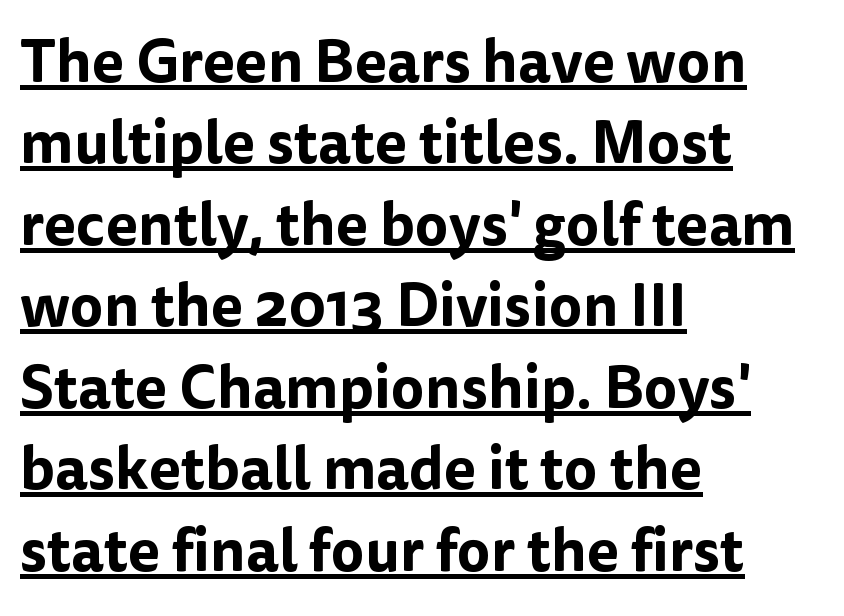
Normally led — the rows are evenly, conventionally spaced. There is no visible air inserted between adjacent glyphs. Proportional: the letters do not fall into vertical columns. Horizontally, the lines are justified to the leading edge only. To sum up the face: it is a sans, with no serifs.
